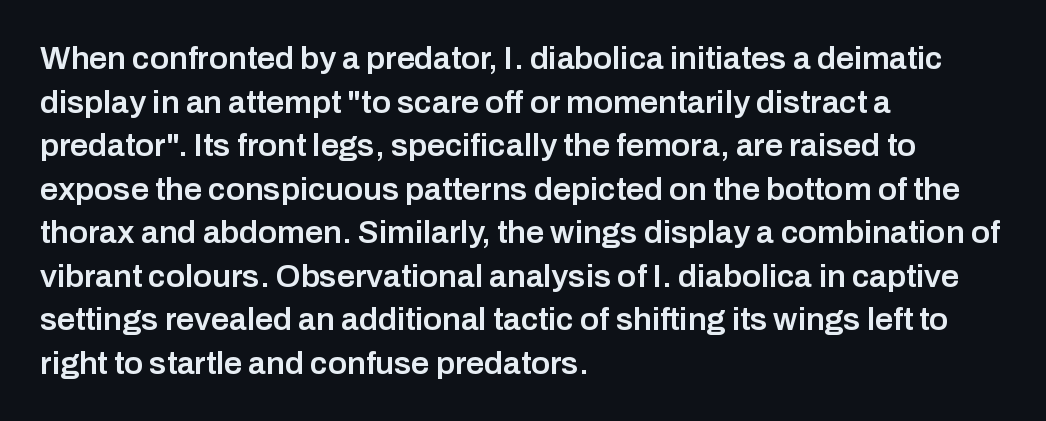
The image shows 32 px semibold sans-serif type, upright; set left-aligned, normal line spacing (1.36x), normal letter spacing, not underlined; low stroke contrast and a medium x-height.
